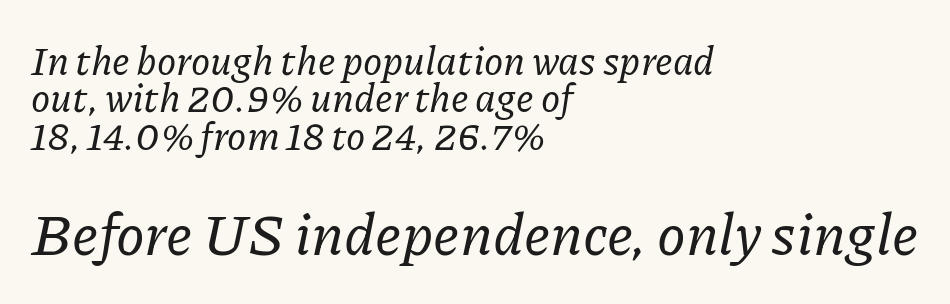
The image shows 58 px serif type, italic (leaning right); set left-aligned, tight line spacing (0.96x), normal letter spacing, not underlined; the second (bottom) block is 1.49x larger; low stroke contrast and a medium x-height.
